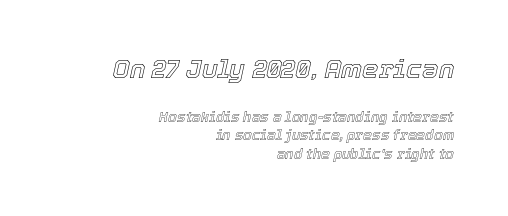
Q: Is the text italic (slanted)? A: Yes, it leans right by about 12 degrees.
Q: Is the text underlined? A: No.
Q: How is the paragraph aligned? A: Right-aligned.
Q: Is the spacing between letters normal or unusually wide? A: Normal.
Q: Is the spacing between lines tight, normal or loose? A: Normal.
Q: Which block of text is set in a larger size, the first (top) or the second (bottom)? A: The first (top) one.
